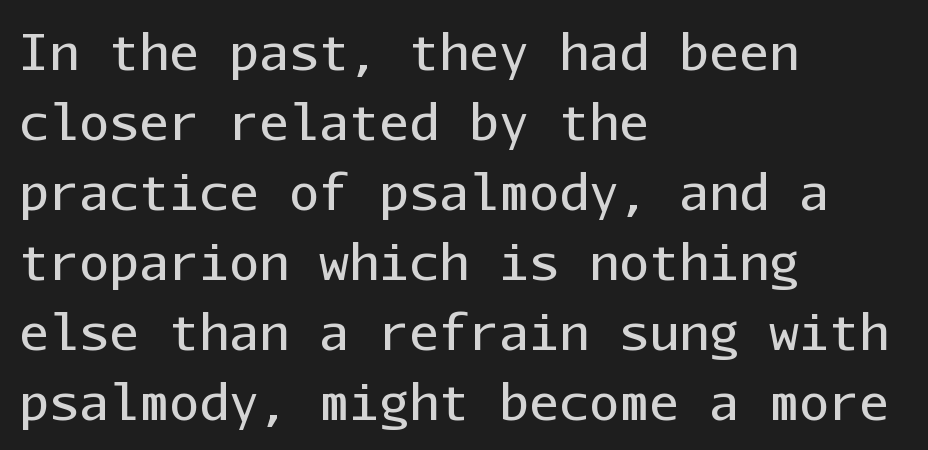
Heft: none added — not bold. The glyphs are unaccompanied by any horizontal stroke below them. In terms of letterspacing, this is plain default setting. Looks like terminal output: every glyph gets an equal slot.
